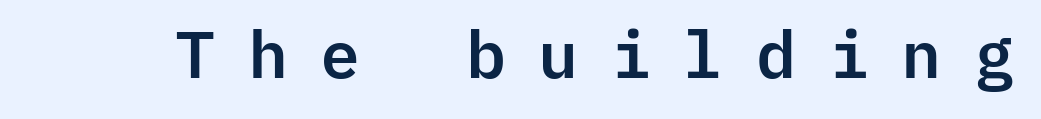
Q: Is the text italic (slanted)? A: No, it is upright.
Q: Is the typeface a serif or a sans-serif typeface? A: Sans-serif.
Q: Is the text underlined? A: No.
Q: Is the spacing between letters normal or unusually wide? A: Unusually wide.
Q: Width (condensed, normal, or wide)? A: Normal.
Q: Stroke contrast? A: Low.
Q: x-height? A: Medium.
Q: Monospaced? A: Yes.
